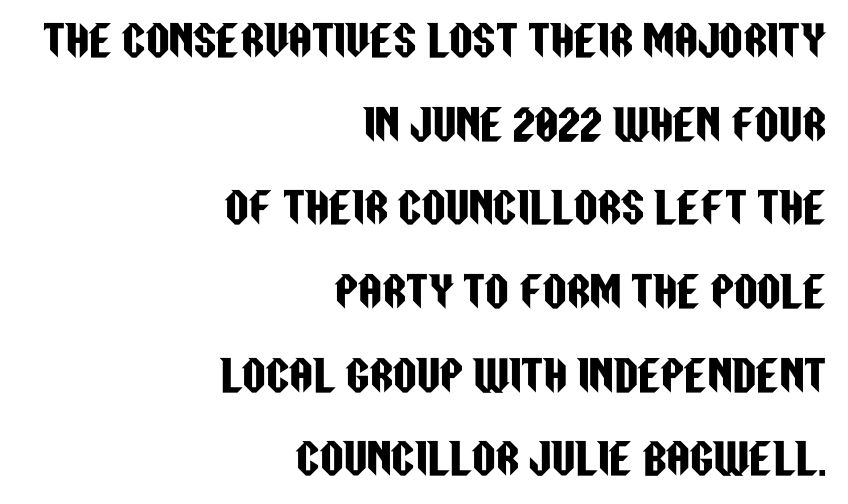
Unlike a traditional serif, this face leaves its strokes unadorned. Notice how the passage keeps a crisp vertical edge on the right only. The rendering uses natural spacing where letterforms have individual widths. Honestly, the letter spacing is just normal — you wouldn't notice it. Italic? Not at all — the glyphs are vertical.
